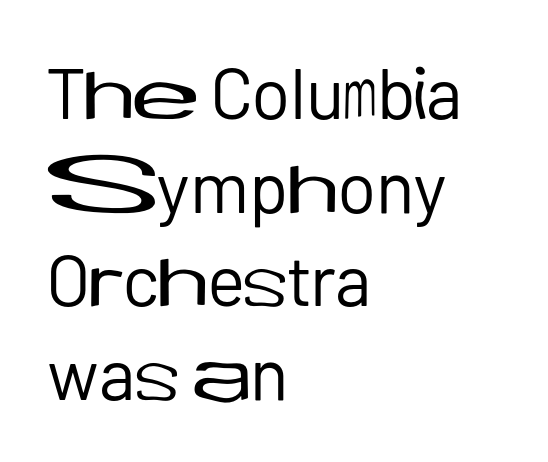
Nothing unusual about the tracking: characters are spaced as the font intends. No heavy texture on the line: the type isn't bold. This sample uses an upright cut, with every glyph sitting square on the baseline. The strip under each line holds only bare page. A classic flush-left, rag-right setting is used for this passage. The rendering uses natural spacing where letterforms have individual widths.
